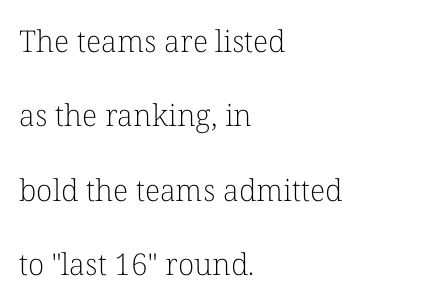
Q: Is the text bold? A: No.
Q: Is the text italic (slanted)? A: No, it is upright.
Q: Is the typeface a serif or a sans-serif typeface? A: Serif.
Q: Is the text underlined? A: No.
Q: How is the paragraph aligned? A: Left-aligned.
Q: Is the spacing between letters normal or unusually wide? A: Normal.
Q: Is the spacing between lines tight, normal or loose? A: Loose.
Q: Width (condensed, normal, or wide)? A: Normal.
Q: Stroke contrast? A: Low.
Q: x-height? A: Medium.
Q: Monospaced? A: No.
